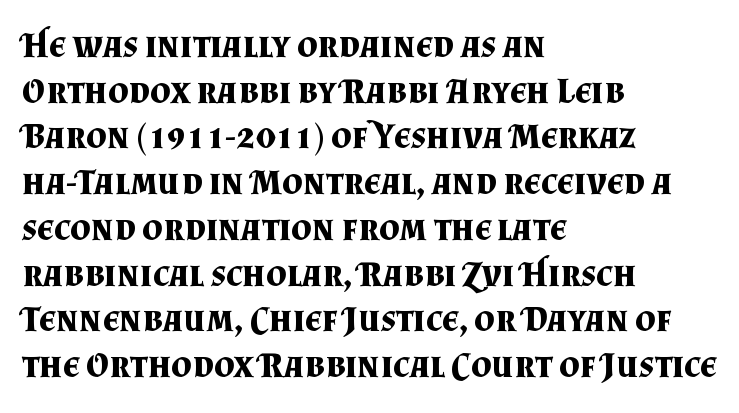
The image shows 36 px bold serif type, upright; set left-aligned, normal line spacing (1.27x), normal letter spacing, not underlined; medium stroke contrast and a small x-height.
